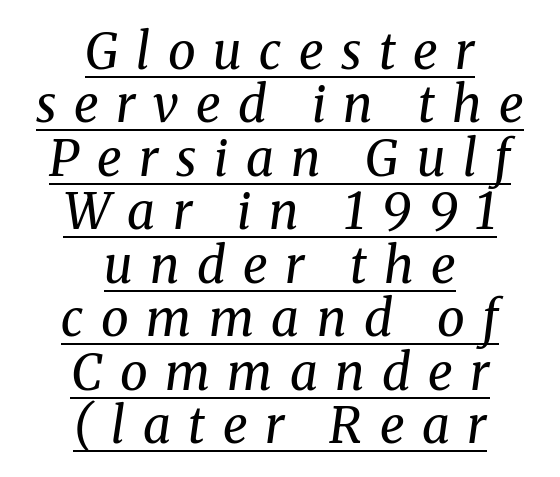
No chunkiness to these letters — they're not bold. Look at the bottom of the vertical strokes: they flare into serifs here. This rendering uses center alignment, leaving both contours irregular but symmetric. This sample has the flowing, uneven cadence of proportional lettering. Quick note: underline on. Caption: expanded tracking, letters set apart.
